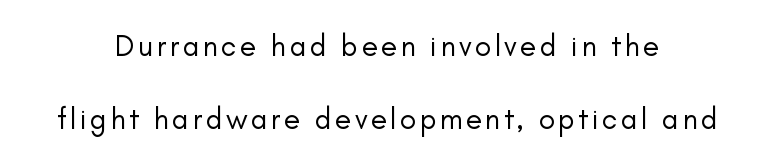
The image shows 30 px regular-weight sans-serif type, upright; set centered, loose line spacing (2.45x), not underlined; low stroke contrast and a small x-height.
